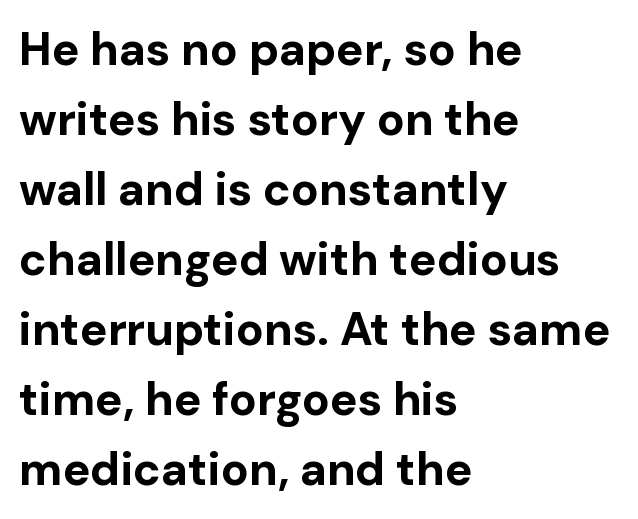
Words appear dense and cohesive because spacing is normal. Plain, unruled lines of type. Alignment: flush left. Heft: maximum for text — a bold. The block of text has a typical density, with ordinary space between rows. Think of a printed novel: that variable character pitch is what you see here.
